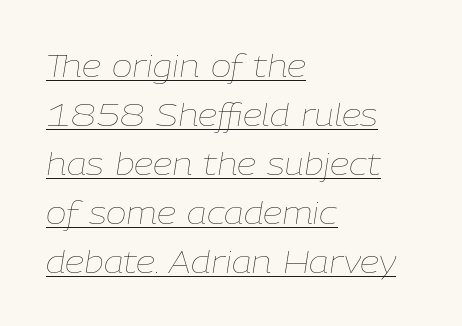
Q: Is the text bold? A: No.
Q: Is the text italic (slanted)? A: Yes, it leans right by about 9 degrees.
Q: Is the text underlined? A: Yes.
Q: How is the paragraph aligned? A: Left-aligned.
Q: Is the spacing between letters normal or unusually wide? A: Normal.
Q: Is the spacing between lines tight, normal or loose? A: Normal.
Q: Width (condensed, normal, or wide)? A: Normal.
Q: Stroke contrast? A: Low.
Q: x-height? A: Medium.
Q: Monospaced? A: No.
